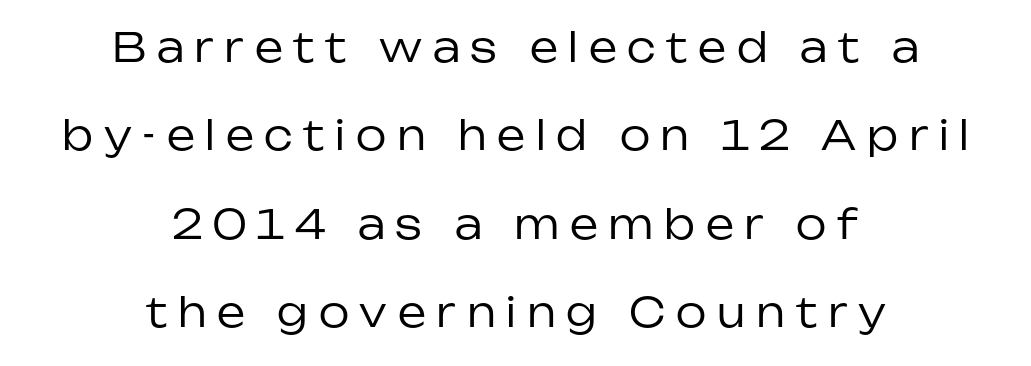
Q: Is the text bold? A: No.
Q: Is the text italic (slanted)? A: No, it is upright.
Q: Is the typeface a serif or a sans-serif typeface? A: Sans-serif.
Q: Is the text underlined? A: No.
Q: How is the paragraph aligned? A: Centered.
Q: Is the spacing between letters normal or unusually wide? A: Unusually wide.
Q: Is the spacing between lines tight, normal or loose? A: Loose.
Q: Width (condensed, normal, or wide)? A: Normal.
Q: Stroke contrast? A: Low.
Q: x-height? A: Medium.
Q: Monospaced? A: No.
